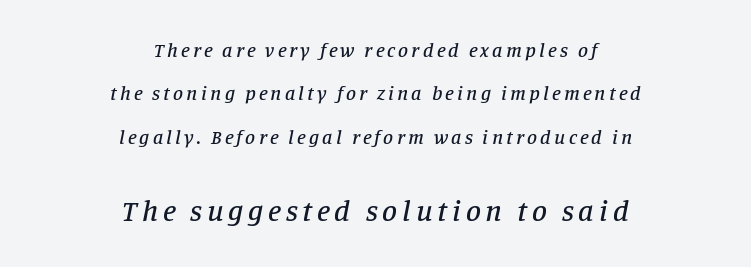
{"serif": "yes", "italic": "yes", "lean": "right", "slant_degrees": 11, "width": "normal", "stroke_contrast": "low", "x_height": "large", "monospaced": "no", "underline": "no", "align": "center", "line_spacing": "loose", "line_spacing_ratio": 2.17, "larger_block": "second", "size_ratio": 1.5, "glyph_px": 30}
